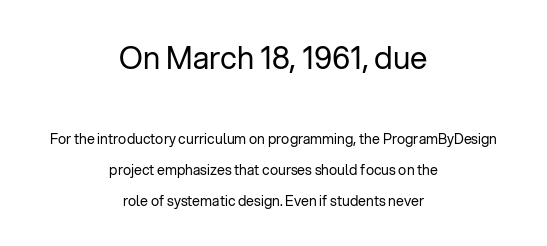
{"serif": "no", "italic": "no", "bold": "no", "weight": "regular", "width": "normal", "stroke_contrast": "low", "x_height": "medium", "monospaced": "no", "underline": "no", "align": "center", "line_spacing": "loose", "line_spacing_ratio": 2.23, "letter_spacing": "normal", "letter_spacing_em": 0.0, "larger_block": "first", "size_ratio": 2.21, "glyph_px": 31}
